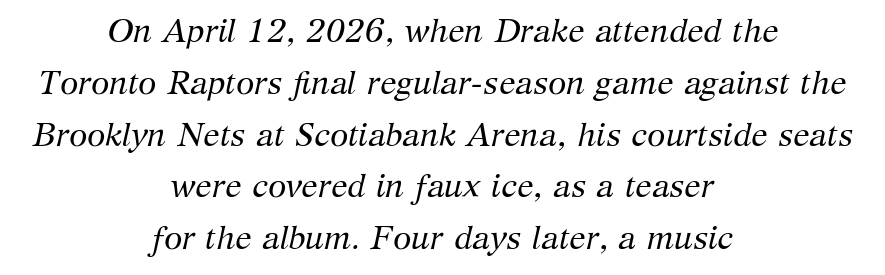
The image shows 33 px regular-weight serif type, italic (leaning right); set centered, normal line spacing (1.57x), normal letter spacing, not underlined; medium stroke contrast and a medium x-height.
